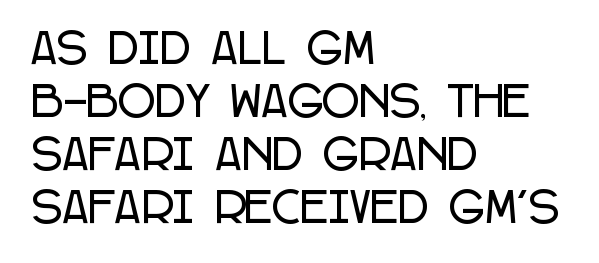
The image shows 41 px condensed sans-serif type, upright; set left-aligned, normal line spacing (1.29x), normal letter spacing, not underlined; low stroke contrast and a large x-height.
